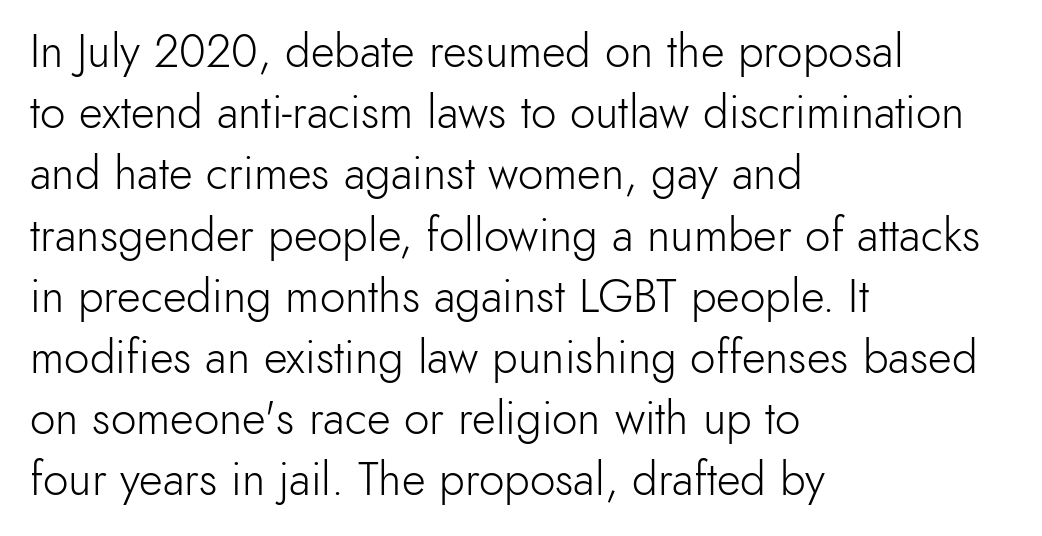
{"serif": "no", "italic": "no", "bold": "no", "weight": "light", "width": "normal", "x_height": "small", "monospaced": "no", "underline": "no", "align": "left", "line_spacing": "normal", "line_spacing_ratio": 1.33, "letter_spacing": "normal", "letter_spacing_em": 0.0, "glyph_px": 46}
